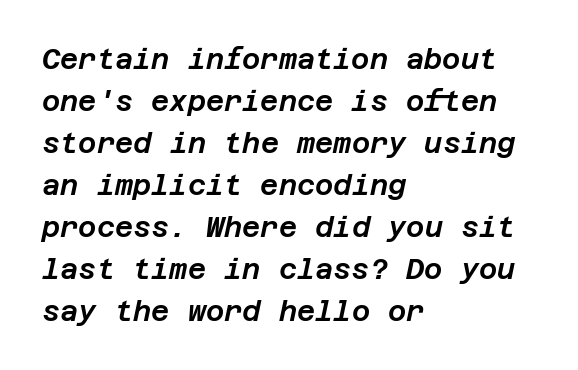
The rag falls on the right side of this text block. The gaps between neighbouring characters are ordinary and unremarkable. The axis of the letterforms is tilted away from vertical. Clear beneath every line of the passage. Regarding leading, the lines here are spaced in the standard way.
